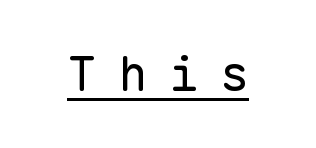
The image shows 48 px regular-weight sans-serif type, upright, monospaced; set unusually wide letter spacing (+0.46 em), underlined; low stroke contrast and a medium x-height.
